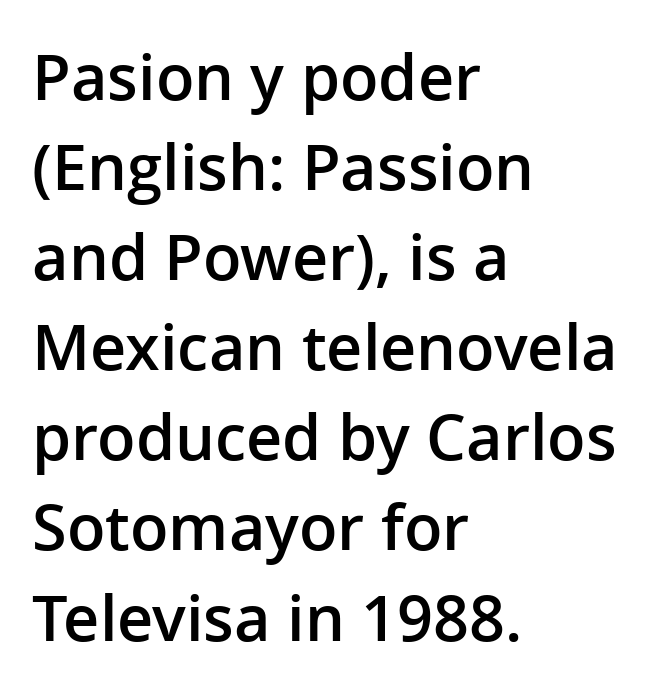
Q: Is the text bold? A: Semi-bold.
Q: Is the text italic (slanted)? A: No, it is upright.
Q: Is the typeface a serif or a sans-serif typeface? A: Sans-serif.
Q: Is the text underlined? A: No.
Q: How is the paragraph aligned? A: Left-aligned.
Q: Is the spacing between letters normal or unusually wide? A: Normal.
Q: Is the spacing between lines tight, normal or loose? A: Normal.
Q: Width (condensed, normal, or wide)? A: Normal.
Q: Stroke contrast? A: Low.
Q: x-height? A: Medium.
Q: Monospaced? A: No.
